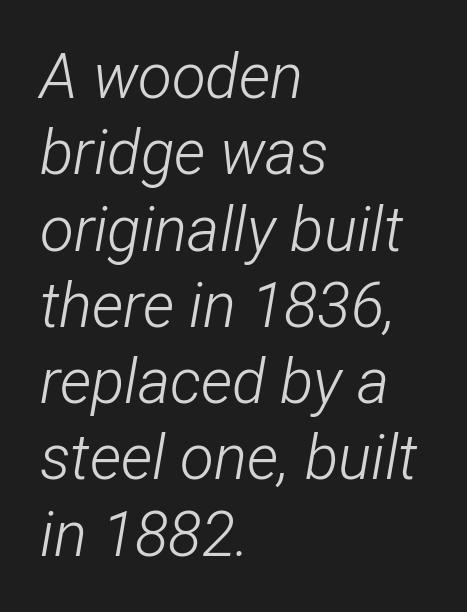
{"italic": "yes", "lean": "right", "slant_degrees": 12, "bold": "no", "weight": "light", "width": "condensed", "stroke_contrast": "low", "x_height": "medium", "monospaced": "no", "underline": "no", "align": "left", "line_spacing_ratio": 1.23, "letter_spacing": "normal", "letter_spacing_em": 0.0, "glyph_px": 62}
